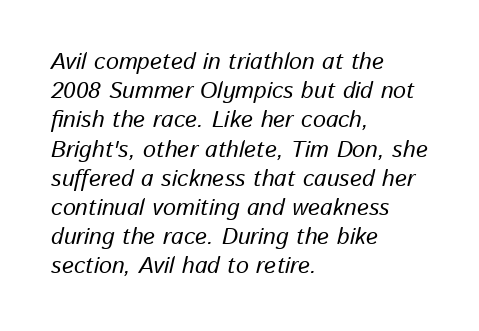
The image shows 23 px text type, italic (leaning right); set left-aligned, normal line spacing (1.27x), normal letter spacing, not underlined.
